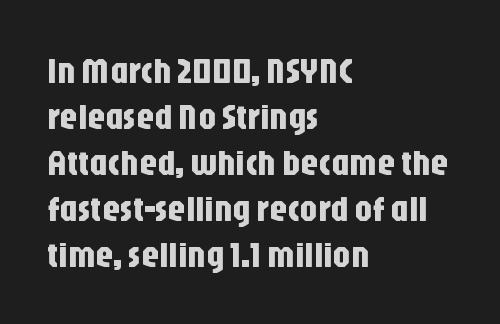
Q: Is the text italic (slanted)? A: No, it is upright.
Q: Is the typeface a serif or a sans-serif typeface? A: Sans-serif.
Q: Is the text underlined? A: No.
Q: How is the paragraph aligned? A: Left-aligned.
Q: Is the spacing between letters normal or unusually wide? A: Normal.
Q: Is the spacing between lines tight, normal or loose? A: Normal.
Q: Width (condensed, normal, or wide)? A: Condensed.
Q: Stroke contrast? A: Low.
Q: x-height? A: Large.
Q: Monospaced? A: No.
